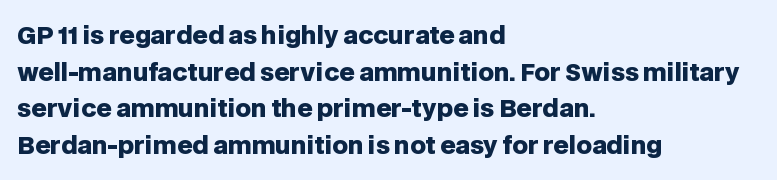
A typesetter would call this zero additional tracking. The letters stand upright; this is a roman face. Regular leading. The passage is arranged the way most books set body copy — flush left. Rule under the text: the space is simply empty. Strokes here are thick enough to call this a true bold.
